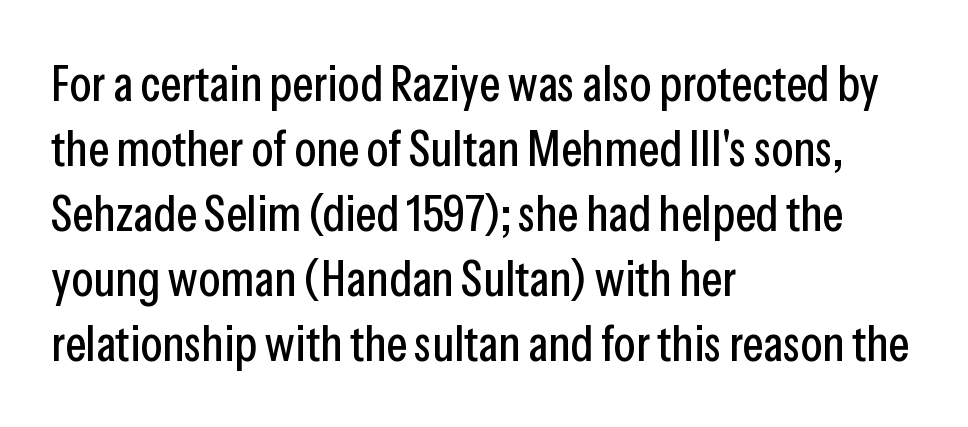
{"serif": "no", "italic": "no", "width": "condensed", "stroke_contrast": "low", "x_height": "medium", "monospaced": "no", "underline": "no", "align": "left", "line_spacing": "normal", "line_spacing_ratio": 1.3, "letter_spacing": "normal", "letter_spacing_em": 0.0, "glyph_px": 50}
